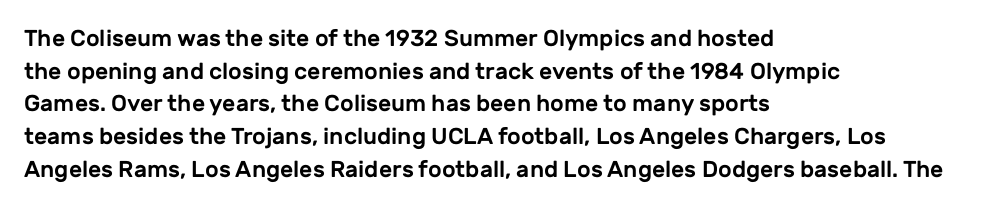
The image shows 23 px text type, upright; set left-aligned, normal line spacing (1.42x), normal letter spacing, not underlined.
